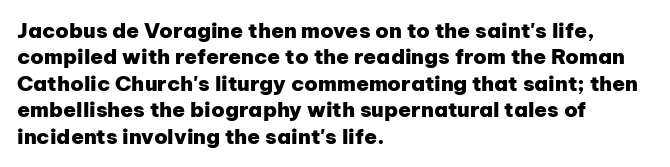
The image shows 21 px bold type, upright; set left-aligned, normal line spacing (1.26x), normal letter spacing, not underlined.
